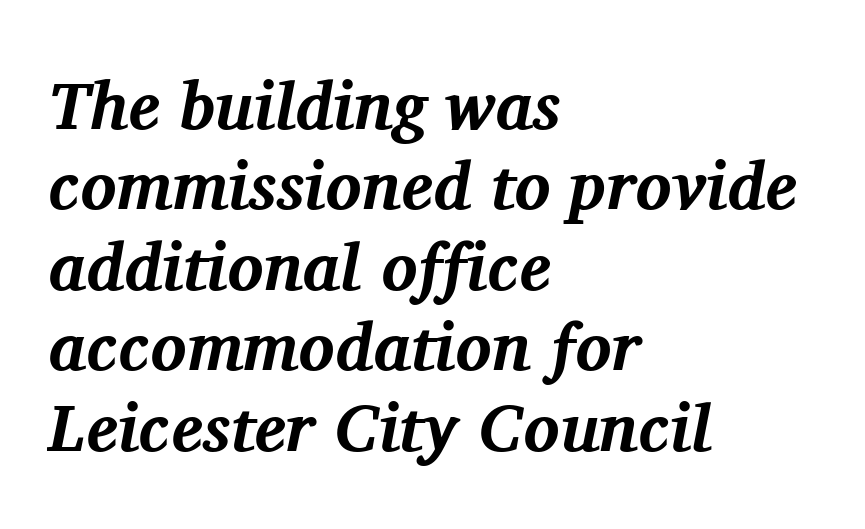
The image shows 67 px bold serif type, italic (leaning right); set left-aligned, line spacing 1.2x, normal letter spacing, not underlined; medium stroke contrast and a medium x-height.
